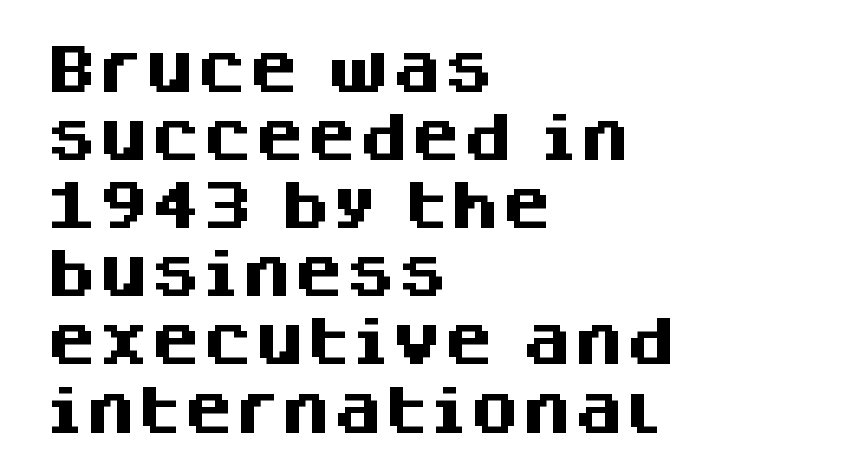
Q: Is the text bold? A: Yes.
Q: Is the text italic (slanted)? A: No, it is upright.
Q: Is the typeface a serif or a sans-serif typeface? A: Sans-serif.
Q: Is the text underlined? A: No.
Q: How is the paragraph aligned? A: Left-aligned.
Q: Is the spacing between letters normal or unusually wide? A: Normal.
Q: Is the spacing between lines tight, normal or loose? A: Normal.
Q: Width (condensed, normal, or wide)? A: Normal.
Q: Stroke contrast? A: Medium.
Q: x-height? A: Large.
Q: Monospaced? A: No.
